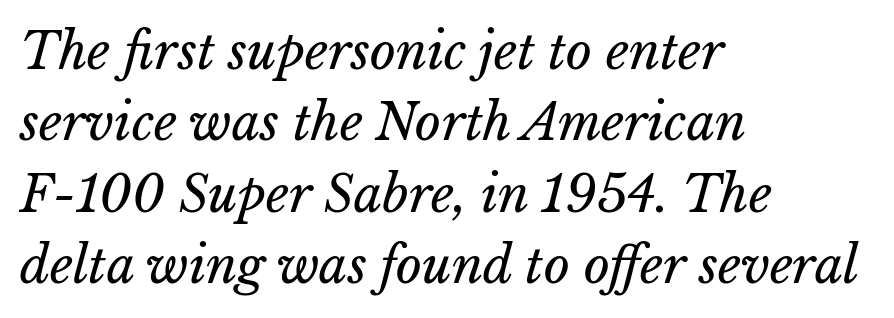
The image shows 50 px regular-weight type, italic (leaning right); set left-aligned, normal line spacing (1.43x), normal letter spacing, not underlined; low stroke contrast and a medium x-height.
